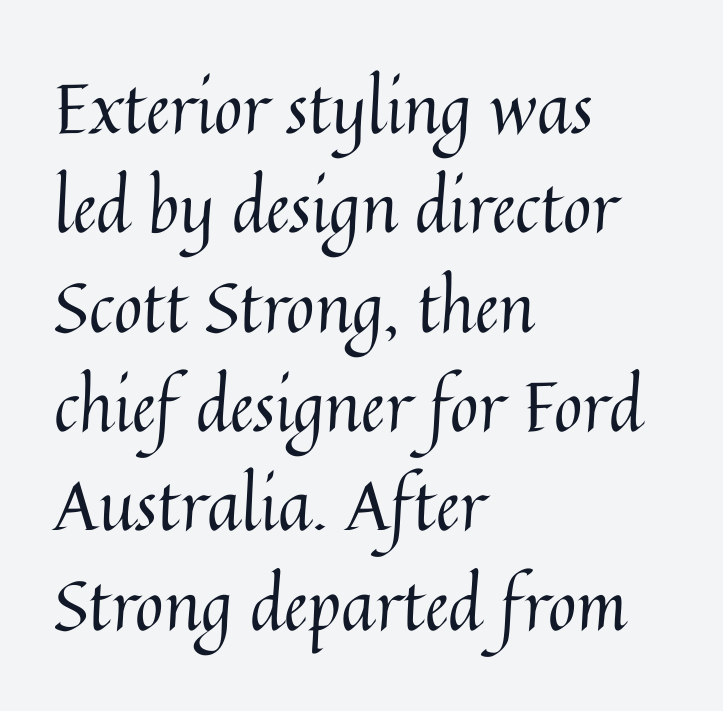
Q: Is the text bold? A: No.
Q: Is the text italic (slanted)? A: Yes.
Q: Is the text underlined? A: No.
Q: How is the paragraph aligned? A: Left-aligned.
Q: Is the spacing between letters normal or unusually wide? A: Normal.
Q: Is the spacing between lines tight, normal or loose? A: Normal.
Q: Width (condensed, normal, or wide)? A: Normal.
Q: Stroke contrast? A: Medium.
Q: x-height? A: Medium.
Q: Monospaced? A: No.
